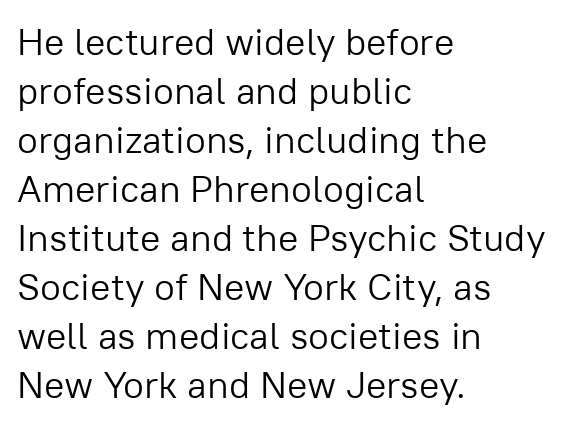
Q: Is the text bold? A: No.
Q: Is the text italic (slanted)? A: No, it is upright.
Q: Is the typeface a serif or a sans-serif typeface? A: Sans-serif.
Q: Is the text underlined? A: No.
Q: How is the paragraph aligned? A: Left-aligned.
Q: Is the spacing between letters normal or unusually wide? A: Normal.
Q: Is the spacing between lines tight, normal or loose? A: Normal.
Q: Width (condensed, normal, or wide)? A: Normal.
Q: Stroke contrast? A: Low.
Q: x-height? A: Medium.
Q: Monospaced? A: No.
